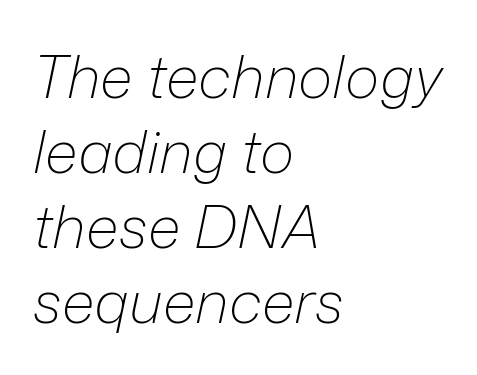
The image shows 59 px light type, italic (leaning right); set left-aligned, normal line spacing (1.27x), normal letter spacing, not underlined; low stroke contrast and a medium x-height.
